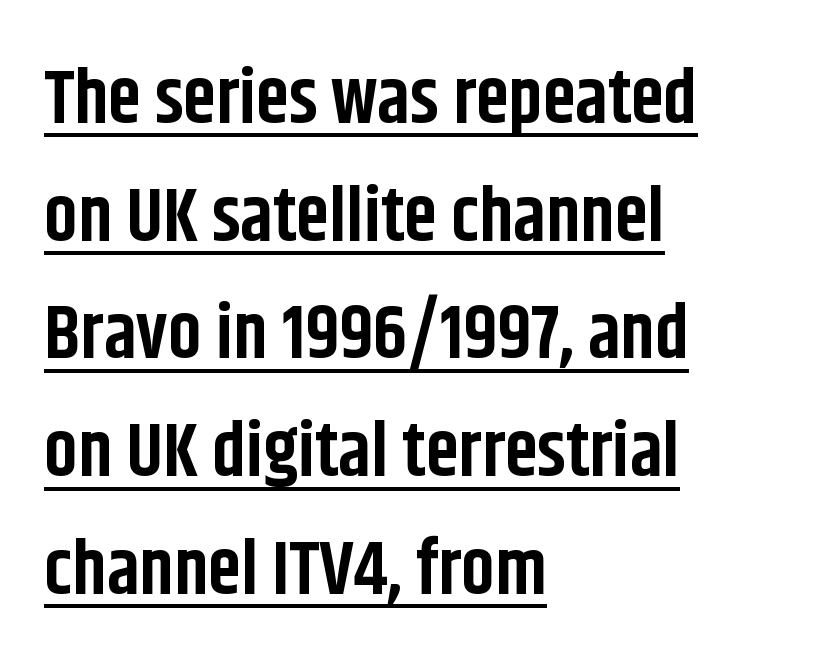
Like a heading marked for emphasis, these lines bear an underscore. The axis of the letterforms is exactly vertical. Every row of glyphs begins at an identical x-position on the left. Look at the tracking — it's just the regular setting, nothing added.
